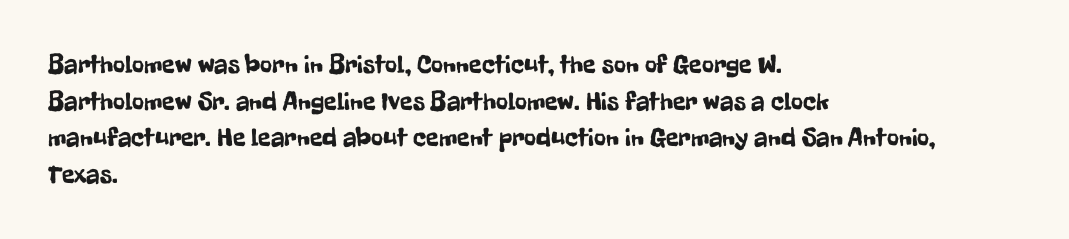
Here the glyphs are tracked normally, forming tight word shapes. Upright lettering throughout. Underline: absent. The lines are quadded left.
